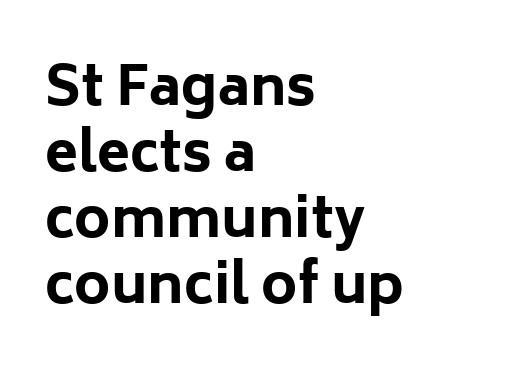
Q: Is the text bold? A: Yes.
Q: Is the text italic (slanted)? A: No, it is upright.
Q: Is the typeface a serif or a sans-serif typeface? A: Sans-serif.
Q: Is the text underlined? A: No.
Q: How is the paragraph aligned? A: Left-aligned.
Q: Is the spacing between letters normal or unusually wide? A: Normal.
Q: Width (condensed, normal, or wide)? A: Normal.
Q: Stroke contrast? A: Low.
Q: x-height? A: Medium.
Q: Monospaced? A: No.
